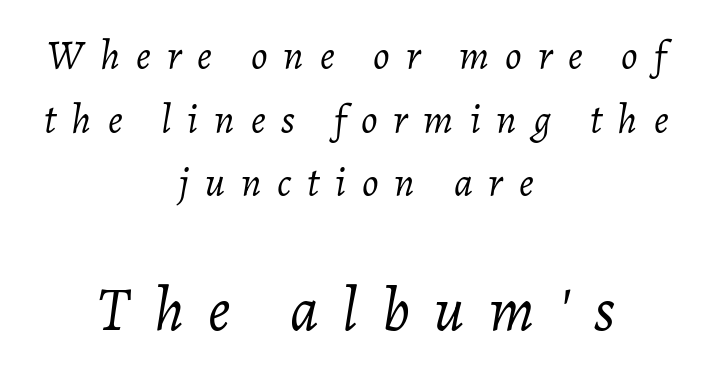
The more generous point size was reserved for the lower chunk. These lines are rendered in a variable-pitch font. Beneath every word, the page is bare. The passage is arranged like a title page — every line centered.
